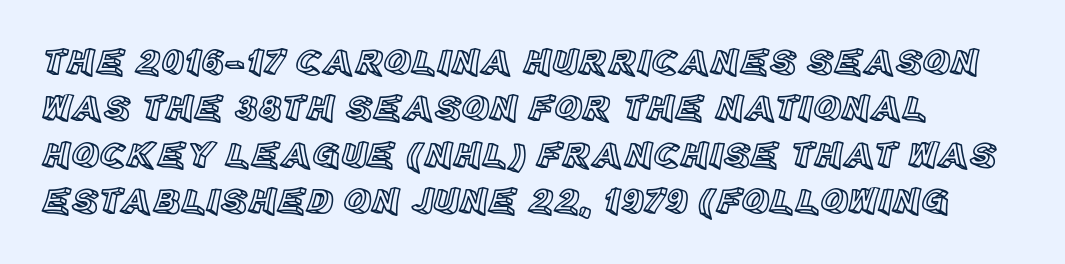
{"width": "normal", "x_height": "large", "monospaced": "no", "underline": "no", "align": "left", "line_spacing_ratio": 1.22, "letter_spacing": "normal", "letter_spacing_em": 0.0, "glyph_px": 38}
